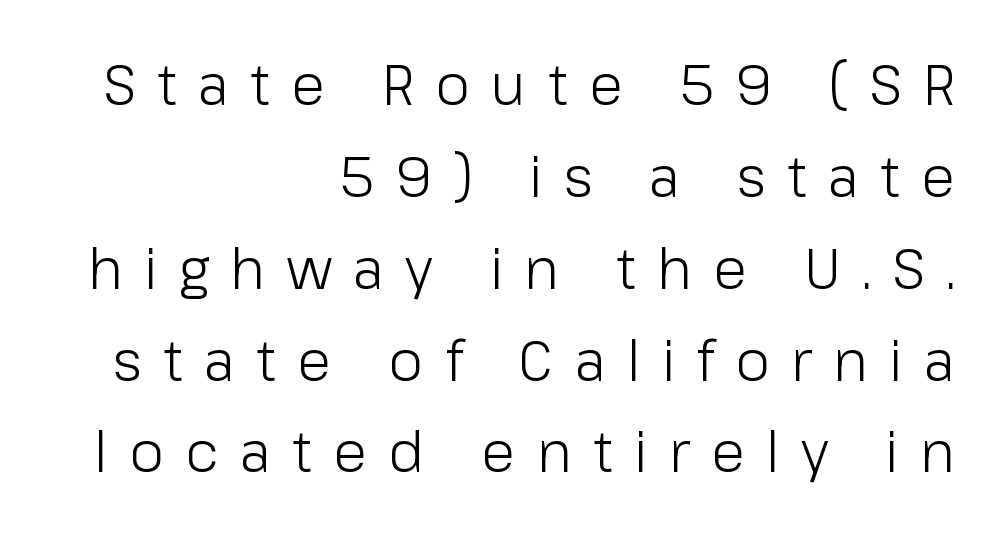
No heavy texture on the line: the type isn't bold. This rendering widens character spacing well past its baseline value. You could not count columns in this text — the font is proportionally spaced. Check the space under the baseline: it is left empty. This is the regular roman posture of the typeface.
